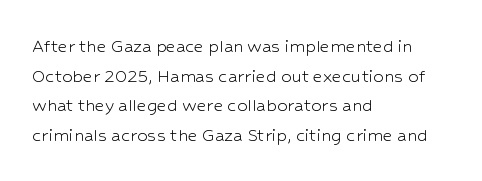
The image shows 21 px text type, upright; set left-aligned, normal line spacing (1.41x), normal letter spacing, not underlined.
